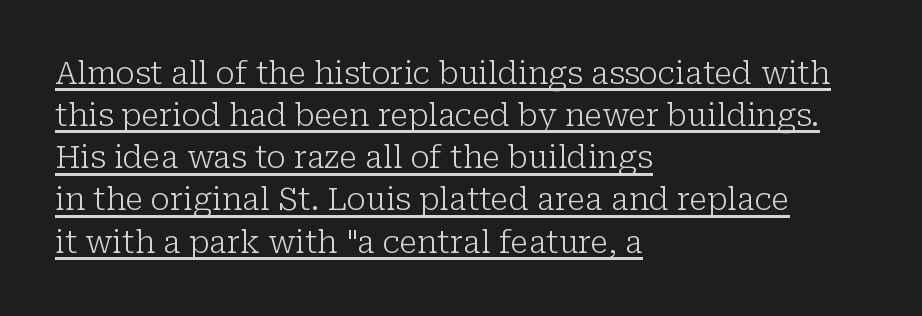
The letters advance in unequal steps, a hallmark of proportional type. Visually the block forms a straight wall on the left and a jagged coastline on the right. The glyphs in this specimen are seriffed. The space between consecutive lines is moderate. Vertical strokes here are truly vertical.
